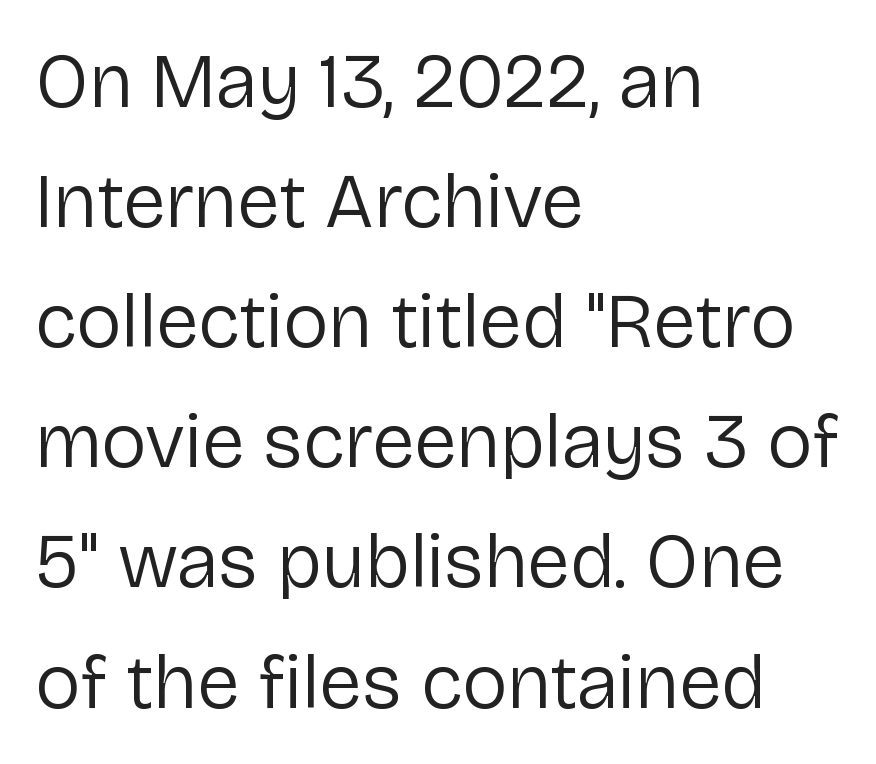
{"serif": "no", "italic": "no", "bold": "no", "weight": "regular", "width": "normal", "stroke_contrast": "low", "x_height": "medium", "monospaced": "no", "underline": "no", "align": "left", "line_spacing": "normal", "line_spacing_ratio": 1.56, "letter_spacing": "normal", "letter_spacing_em": 0.0, "glyph_px": 77}
